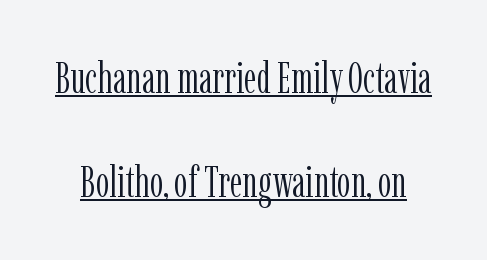
Q: Is the text bold? A: No.
Q: Is the text italic (slanted)? A: No, it is upright.
Q: Is the typeface a serif or a sans-serif typeface? A: Serif.
Q: Is the text underlined? A: Yes.
Q: Is the spacing between letters normal or unusually wide? A: Normal.
Q: Is the spacing between lines tight, normal or loose? A: Loose.
Q: Width (condensed, normal, or wide)? A: Condensed.
Q: Stroke contrast? A: Low.
Q: x-height? A: Medium.
Q: Monospaced? A: No.
